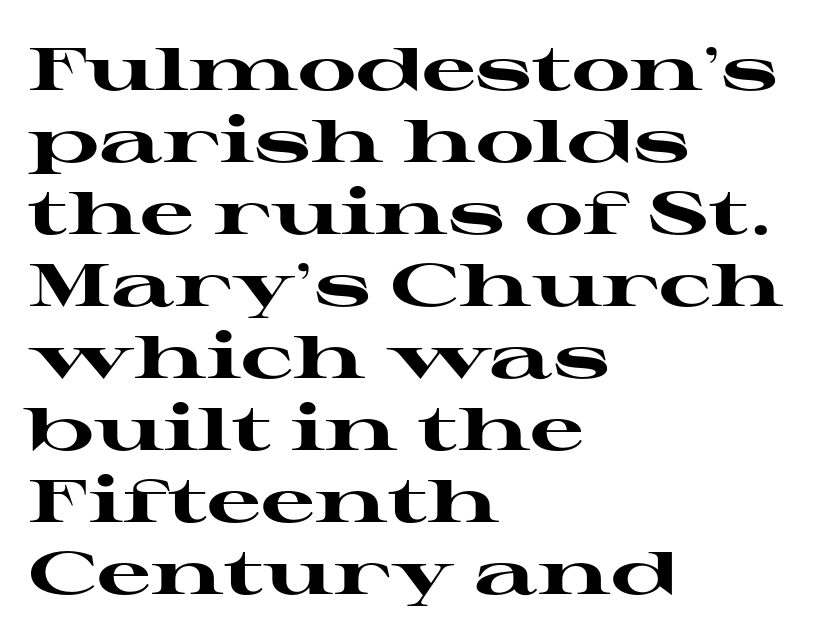
{"serif": "yes", "italic": "no", "bold": "yes", "weight": "heavy", "width": "wide", "stroke_contrast": "high", "x_height": "medium", "monospaced": "no", "underline": "no", "align": "left", "line_spacing_ratio": 1.2, "letter_spacing": "normal", "letter_spacing_em": 0.0, "glyph_px": 60}
